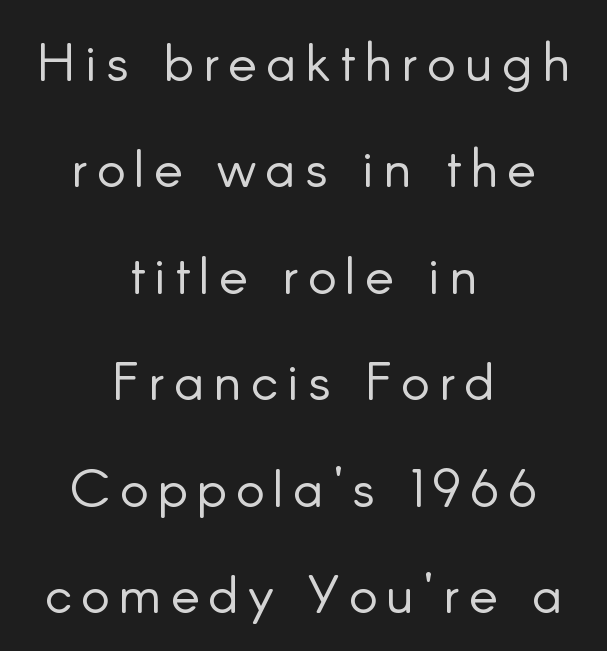
The image shows 54 px light sans-serif type, upright; set centered, loose line spacing (1.97x), not underlined; low stroke contrast and a small x-height.
